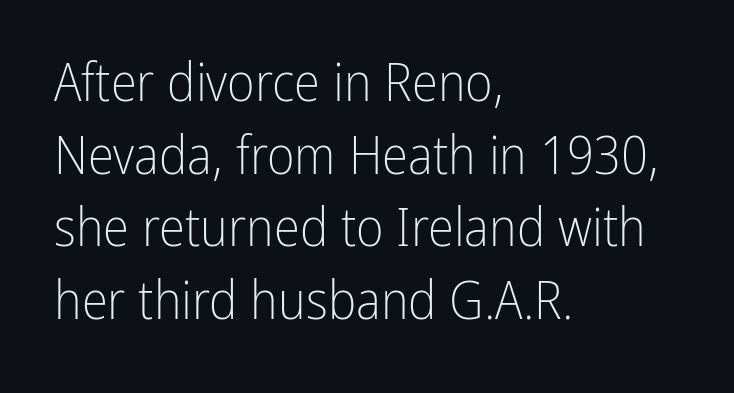
The image shows 53 px light, condensed sans-serif type, upright; set left-aligned, normal line spacing (1.37x), normal letter spacing, not underlined; low stroke contrast and a medium x-height.
